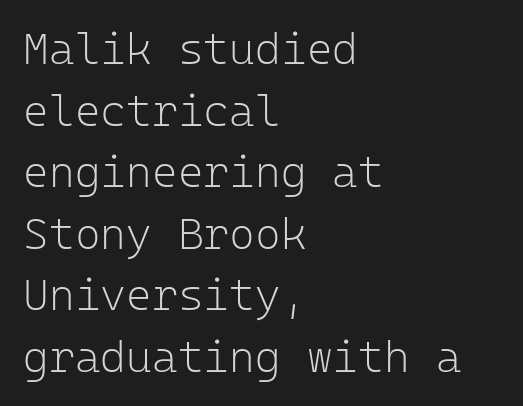
The image shows 44 px light sans-serif type, upright, monospaced; set left-aligned, normal line spacing (1.4x), normal letter spacing, not underlined; low stroke contrast and a medium x-height.
